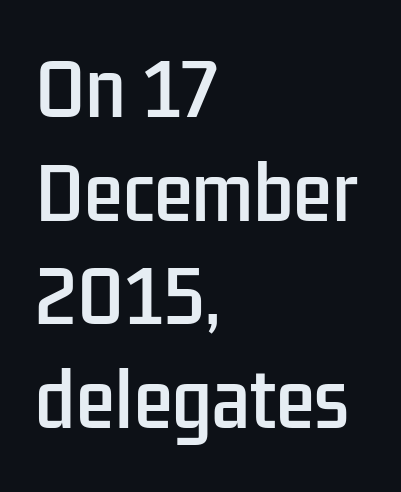
{"serif": "no", "italic": "no", "width": "condensed", "stroke_contrast": "low", "x_height": "medium", "monospaced": "no", "underline": "no", "align": "left", "line_spacing": "normal", "line_spacing_ratio": 1.46, "letter_spacing": "normal", "letter_spacing_em": 0.0, "glyph_px": 71}
